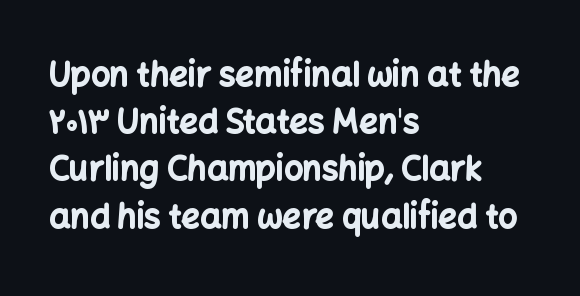
The image shows 33 px bold sans-serif type, upright; set left-aligned, normal line spacing (1.43x), normal letter spacing, not underlined; low stroke contrast and a medium x-height.
